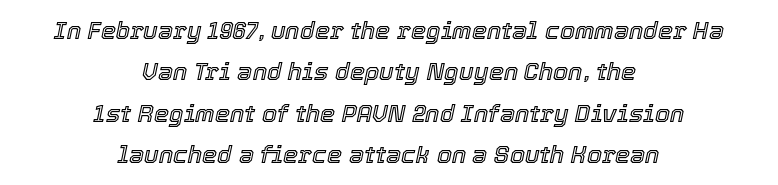
Q: Is the text italic (slanted)? A: Yes, it leans right by about 12 degrees.
Q: Is the text underlined? A: No.
Q: How is the paragraph aligned? A: Centered.
Q: Is the spacing between letters normal or unusually wide? A: Normal.
